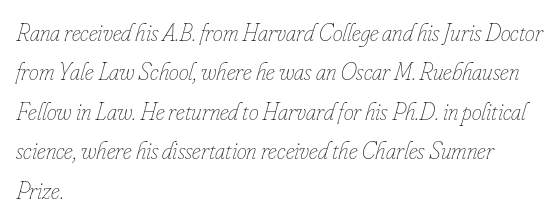
{"italic": "yes", "lean": "right", "slant_degrees": 16, "bold": "no", "underline": "no", "align": "left", "line_spacing": "normal", "line_spacing_ratio": 1.58, "letter_spacing": "normal", "letter_spacing_em": 0.0, "glyph_px": 25}
